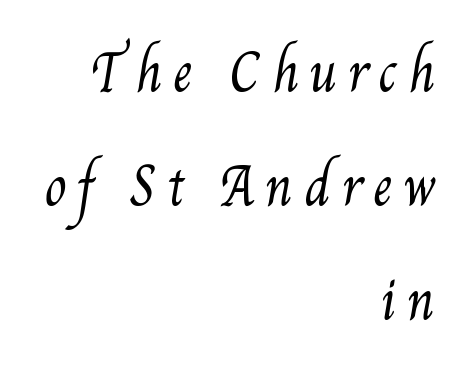
Q: Is the text bold? A: No.
Q: Is the text underlined? A: No.
Q: How is the paragraph aligned? A: Right-aligned.
Q: Is the spacing between letters normal or unusually wide? A: Unusually wide.
Q: Is the spacing between lines tight, normal or loose? A: Loose.
Q: Width (condensed, normal, or wide)? A: Condensed.
Q: Stroke contrast? A: Medium.
Q: x-height? A: Small.
Q: Monospaced? A: No.
